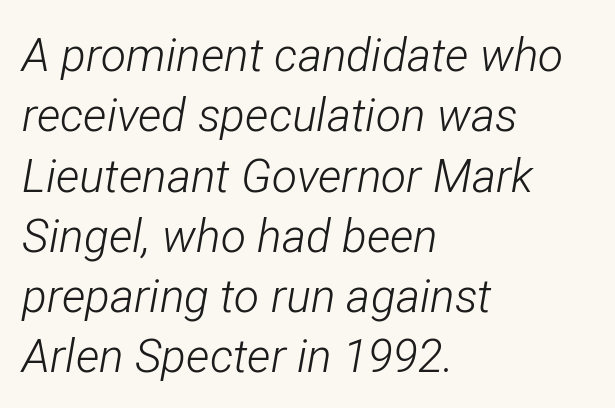
Q: Is the text bold? A: No.
Q: Is the text italic (slanted)? A: Yes, it leans right by about 12 degrees.
Q: Is the text underlined? A: No.
Q: How is the paragraph aligned? A: Left-aligned.
Q: Is the spacing between letters normal or unusually wide? A: Normal.
Q: Is the spacing between lines tight, normal or loose? A: Normal.
Q: Width (condensed, normal, or wide)? A: Condensed.
Q: Stroke contrast? A: Low.
Q: x-height? A: Medium.
Q: Monospaced? A: No.
